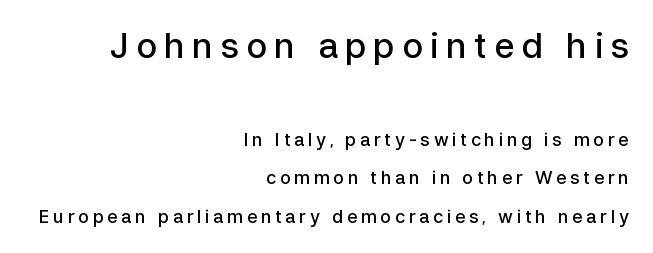
Q: Is the text bold? A: Semi-bold.
Q: Is the text italic (slanted)? A: No, it is upright.
Q: Is the typeface a serif or a sans-serif typeface? A: Sans-serif.
Q: Is the text underlined? A: No.
Q: How is the paragraph aligned? A: Right-aligned.
Q: Is the spacing between letters normal or unusually wide? A: Unusually wide.
Q: Is the spacing between lines tight, normal or loose? A: Loose.
Q: Which block of text is set in a larger size, the first (top) or the second (bottom)? A: The first (top) one.
Q: Width (condensed, normal, or wide)? A: Normal.
Q: Stroke contrast? A: Low.
Q: x-height? A: Medium.
Q: Monospaced? A: No.
